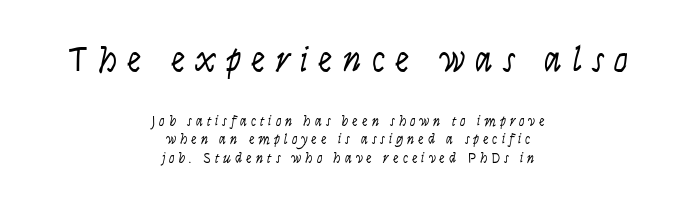
Does extra space separate the letters? Yes, quite a lot of it. The passage shown begins with its larger block and ends with its smaller one. Stem width sits at or under what a default text font uses. This sample has the flowing, uneven cadence of proportional lettering. Is there much room between lines? A standard amount, neither cramped nor airy.
